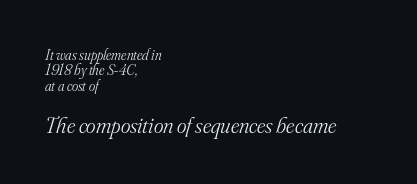
The image shows 23 px text type, italic (leaning right); set left-aligned, tight line spacing (1.03x), normal letter spacing, not underlined; the second (bottom) block is 1.53x larger.
